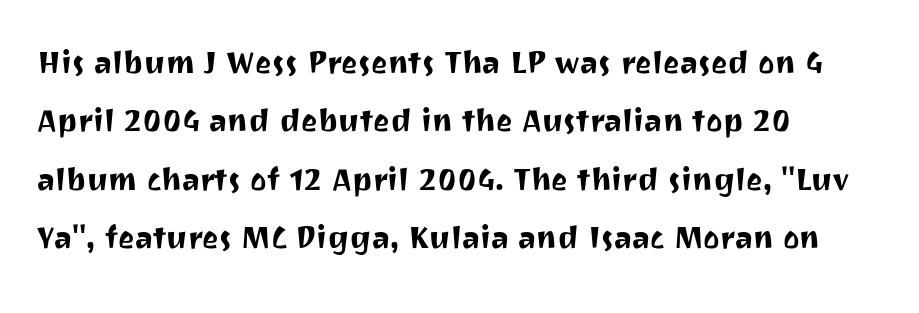
The image shows 39 px sans-serif type, upright; set left-aligned, normal line spacing (1.5x), normal letter spacing, not underlined; medium stroke contrast and a medium x-height.
